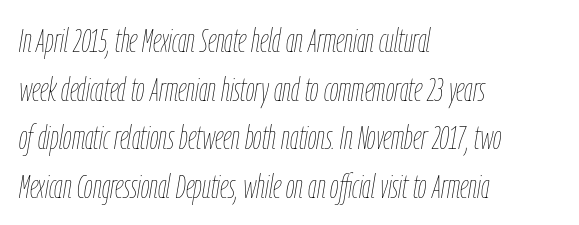
Q: Is the text bold? A: No.
Q: Is the text italic (slanted)? A: Yes, it leans right by about 9 degrees.
Q: Is the text underlined? A: No.
Q: How is the paragraph aligned? A: Left-aligned.
Q: Is the spacing between letters normal or unusually wide? A: Normal.
Q: Is the spacing between lines tight, normal or loose? A: Normal.
Q: Width (condensed, normal, or wide)? A: Condensed.
Q: Stroke contrast? A: Low.
Q: x-height? A: Medium.
Q: Monospaced? A: No.
